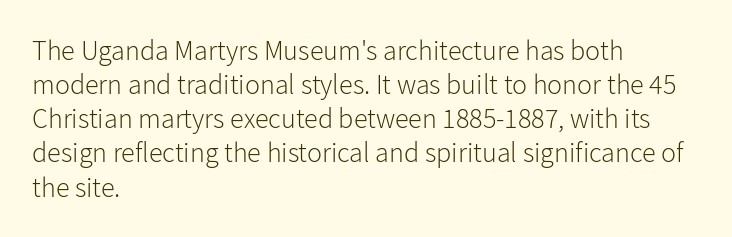
Bold? No — there's no thickening of the strokes. Proportional: the letters do not fall into vertical columns. Quick note: underline off. Nothing unusual about the tracking: characters are spaced as the font intends. Nope, not italic — everything's standing straight.
